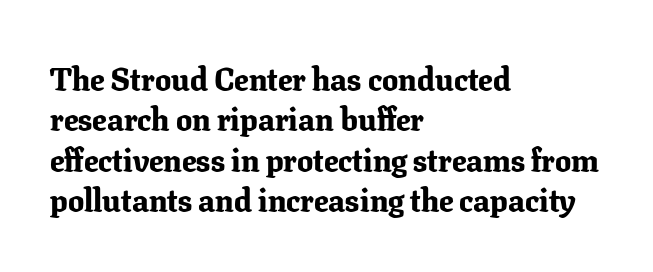
The image shows 32 px bold serif type, upright; set left-aligned, normal line spacing (1.26x), normal letter spacing, not underlined; low stroke contrast and a medium x-height.
